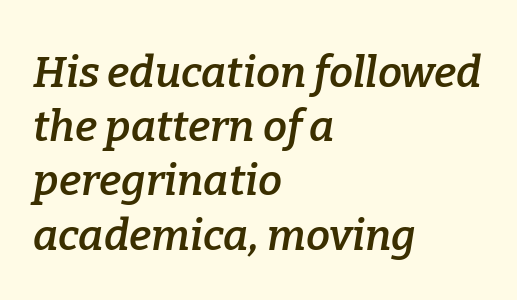
Descenders are the only things crossing below the line. Look at the stroke-to-counter ratio: somewhat heavy, a semibold. Regarding serifs, this sample has them. Alignment: flush left. Default kerning and tracking; the words read as compact shapes.
